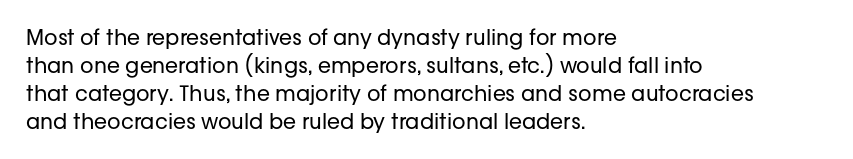
{"italic": "no", "bold": "no", "underline": "no", "align": "left", "line_spacing": "normal", "line_spacing_ratio": 1.34, "letter_spacing": "normal", "letter_spacing_em": 0.0, "glyph_px": 21}
